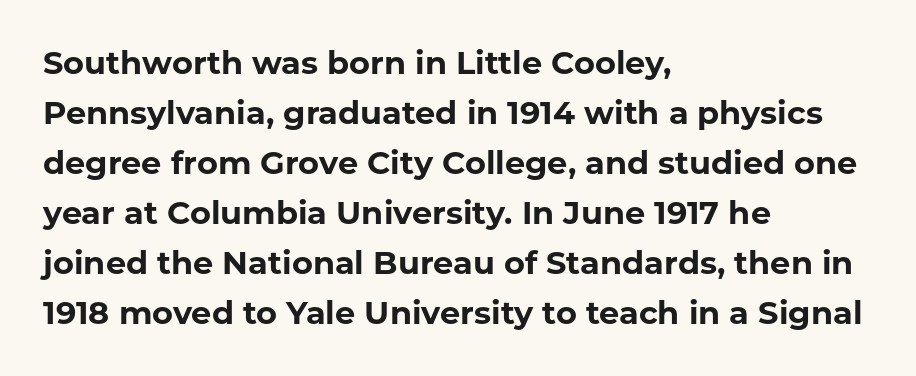
Is this a fixed-width face? No — the glyphs have proportional, varying widths. The line-height multiplier appears to be the usual default. The rendering shows plain stroke endings on the letterforms — a sans-serif design. Emphasis by weight is at full strength: bold.
